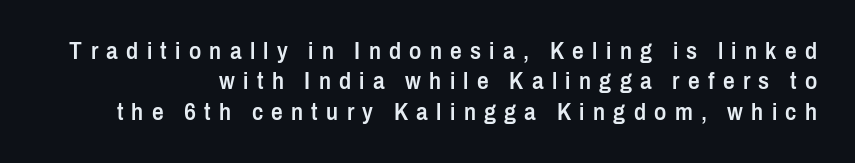
Nope, not italic — everything's standing straight. The glyphs are unaccompanied by any horizontal stroke below them. Tracking value appears strongly positive — letters spread wide. Typographic density is moderately raised because the face is semibold. This rendering uses right alignment, leaving the left contour irregular.
